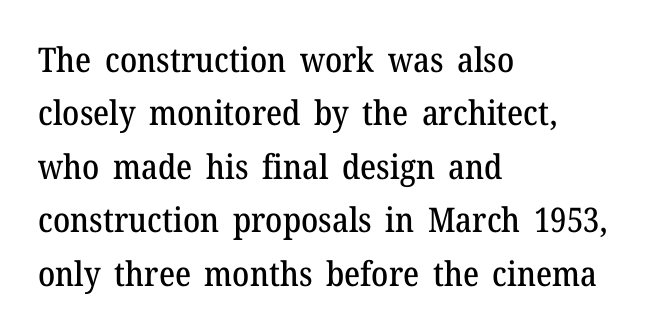
A student would call this left alignment; a typographer would say flush left, rag right. Words float on clear page, feet unadorned. Whoever set this chose a conventional vertical rhythm. The glyphs in this specimen are seriffed. Here the designer chose a conventional face with non-uniform glyph widths.
